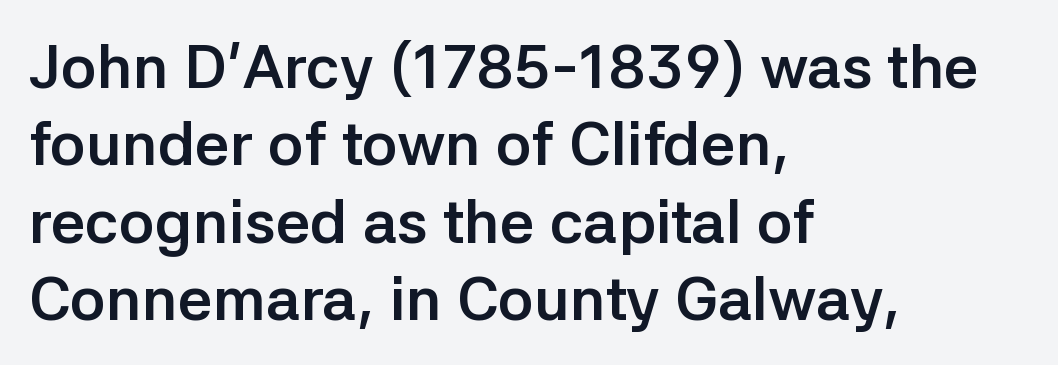
{"serif": "no", "italic": "no", "bold": "yes", "weight": "semibold", "width": "normal", "stroke_contrast": "low", "x_height": "medium", "monospaced": "no", "underline": "no", "align": "left", "line_spacing": "normal", "line_spacing_ratio": 1.27, "letter_spacing": "normal", "letter_spacing_em": 0.0, "glyph_px": 61}
